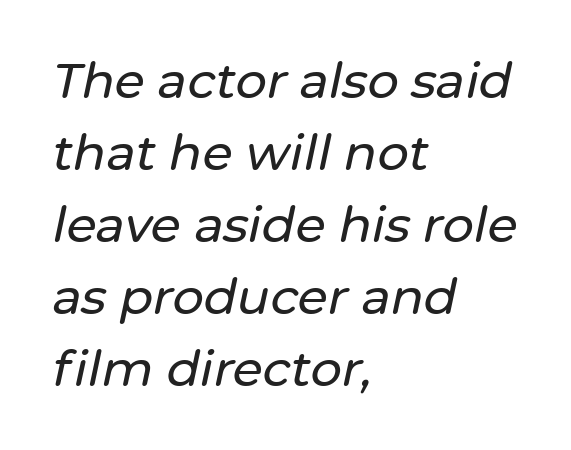
Q: Is the text italic (slanted)? A: Yes, it leans right by about 12 degrees.
Q: Is the text underlined? A: No.
Q: How is the paragraph aligned? A: Left-aligned.
Q: Is the spacing between letters normal or unusually wide? A: Normal.
Q: Is the spacing between lines tight, normal or loose? A: Normal.
Q: Width (condensed, normal, or wide)? A: Normal.
Q: Stroke contrast? A: Low.
Q: x-height? A: Medium.
Q: Monospaced? A: No.
